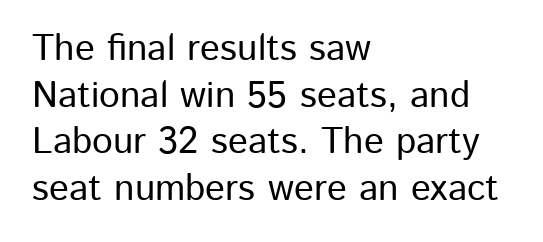
Beneath every word, the page is bare. Ordinary non-slanted type is in use. Do the characters align in a grid? No, the font is proportional. Is the letter spacing exaggerated? No — it looks like the ordinary default. The block of text has a typical density, with ordinary space between rows. Regarding serifs, this sample does without them.
